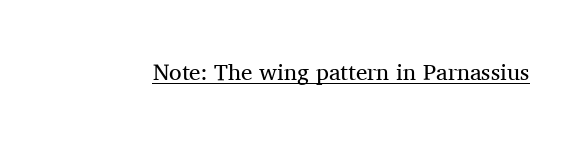
Students, observe the line beneath the letters — that is underlining. You can tell it's not italic because the verticals are truly vertical. Stems here are at most as thick as an everyday book face. Between one letter and the next there's only the usual sliver of space.
